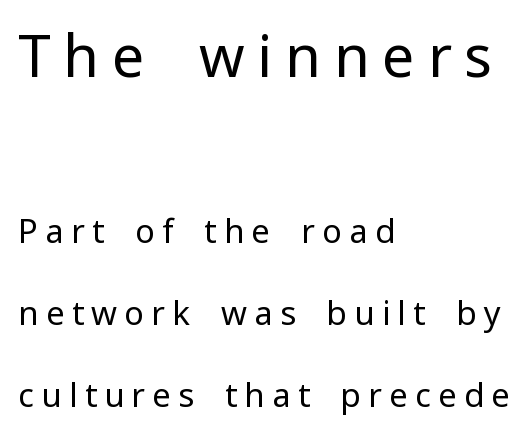
Q: Is the text bold? A: No.
Q: Is the text italic (slanted)? A: No, it is upright.
Q: Is the typeface a serif or a sans-serif typeface? A: Sans-serif.
Q: Is the text underlined? A: No.
Q: How is the paragraph aligned? A: Left-aligned.
Q: Is the spacing between letters normal or unusually wide? A: Unusually wide.
Q: Is the spacing between lines tight, normal or loose? A: Loose.
Q: Which block of text is set in a larger size, the first (top) or the second (bottom)? A: The first (top) one.
Q: Width (condensed, normal, or wide)? A: Normal.
Q: Stroke contrast? A: Low.
Q: x-height? A: Medium.
Q: Monospaced? A: No.
